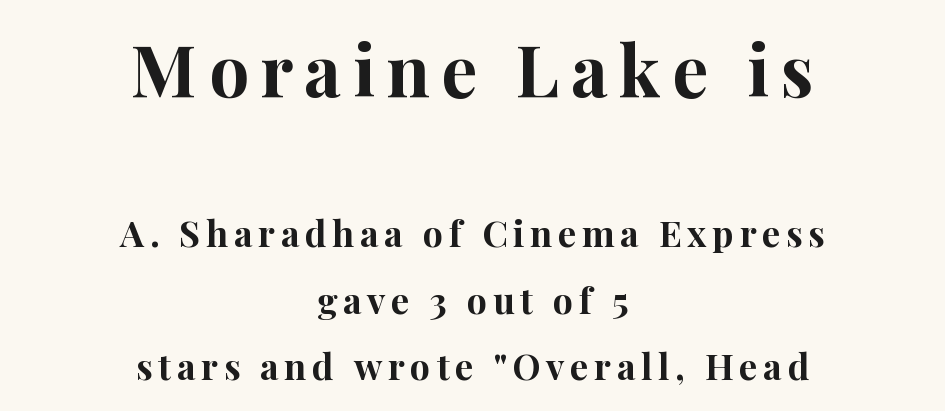
The image shows 71 px bold serif type, upright; set centered, line spacing 1.85x, not underlined; the first (top) block is 1.97x larger; high stroke contrast and a medium x-height.
